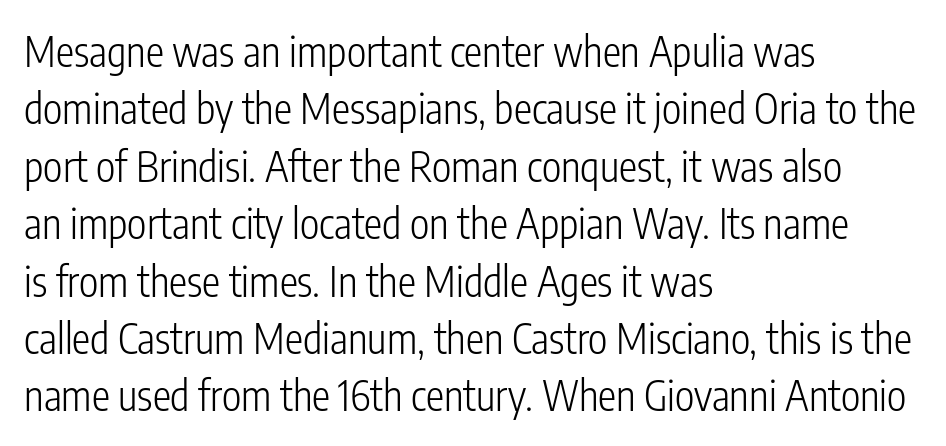
The image shows 41 px light, condensed sans-serif type, upright; set left-aligned, normal line spacing (1.4x), normal letter spacing, not underlined; low stroke contrast and a medium x-height.
